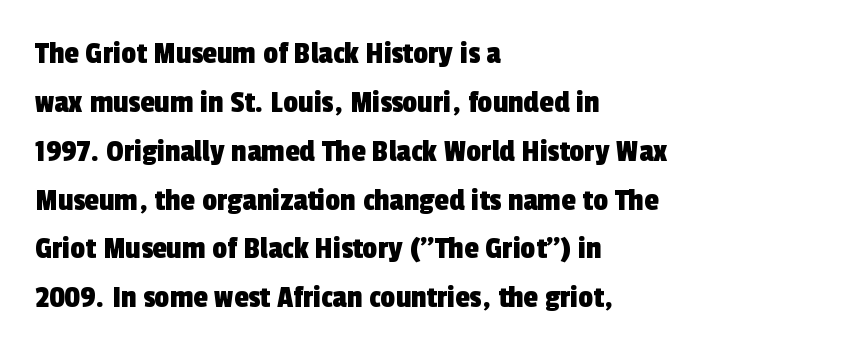
Q: Is the typeface a serif or a sans-serif typeface? A: Sans-serif.
Q: Is the text underlined? A: No.
Q: How is the paragraph aligned? A: Left-aligned.
Q: Is the spacing between letters normal or unusually wide? A: Normal.
Q: Is the spacing between lines tight, normal or loose? A: Normal.
Q: Width (condensed, normal, or wide)? A: Condensed.
Q: x-height? A: Medium.
Q: Monospaced? A: No.
